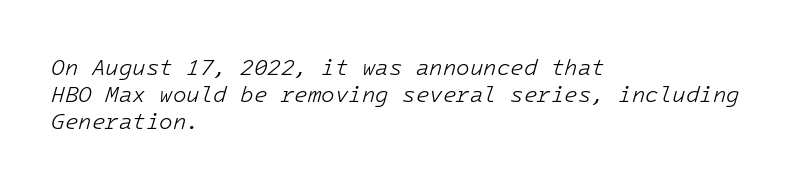
The image shows 22 px text type, italic (leaning right); set left-aligned, line spacing 1.23x, normal letter spacing, not underlined.
